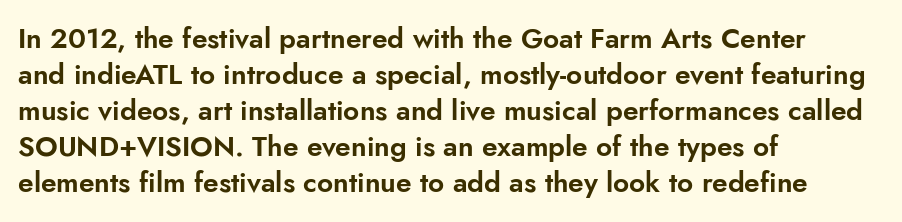
The image shows 28 px sans-serif type, upright; set left-aligned, normal line spacing (1.29x), normal letter spacing, not underlined; low stroke contrast and a small x-height.
